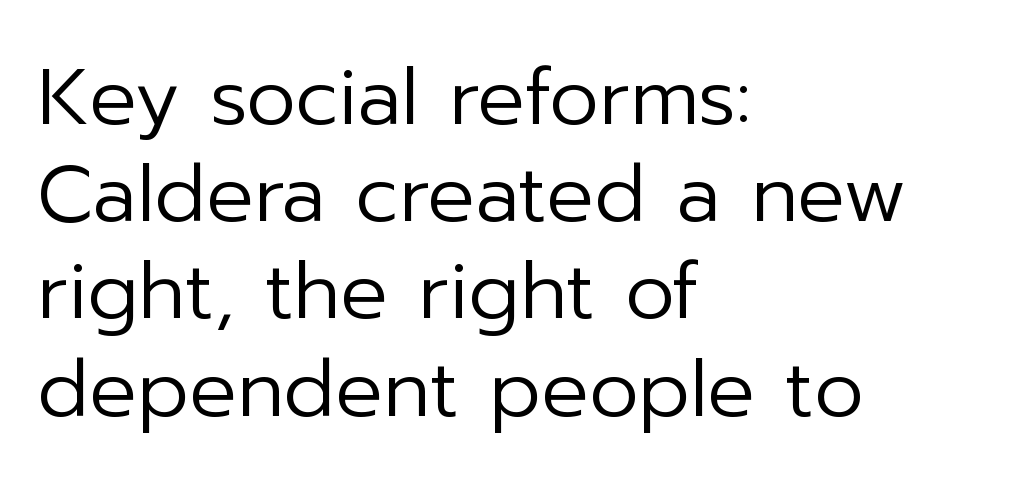
{"serif": "no", "italic": "no", "bold": "no", "weight": "regular", "width": "normal", "stroke_contrast": "low", "x_height": "medium", "monospaced": "no", "underline": "no", "align": "left", "line_spacing_ratio": 1.23, "letter_spacing": "normal", "letter_spacing_em": 0.0, "glyph_px": 79}
